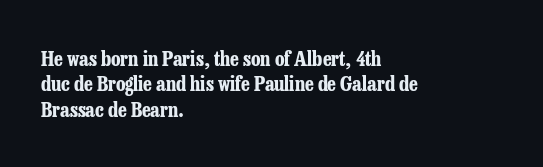
Q: Is the text bold? A: Yes.
Q: Is the text italic (slanted)? A: No, it is upright.
Q: Is the text underlined? A: No.
Q: How is the paragraph aligned? A: Left-aligned.
Q: Is the spacing between letters normal or unusually wide? A: Normal.
Q: Is the spacing between lines tight, normal or loose? A: Normal.
